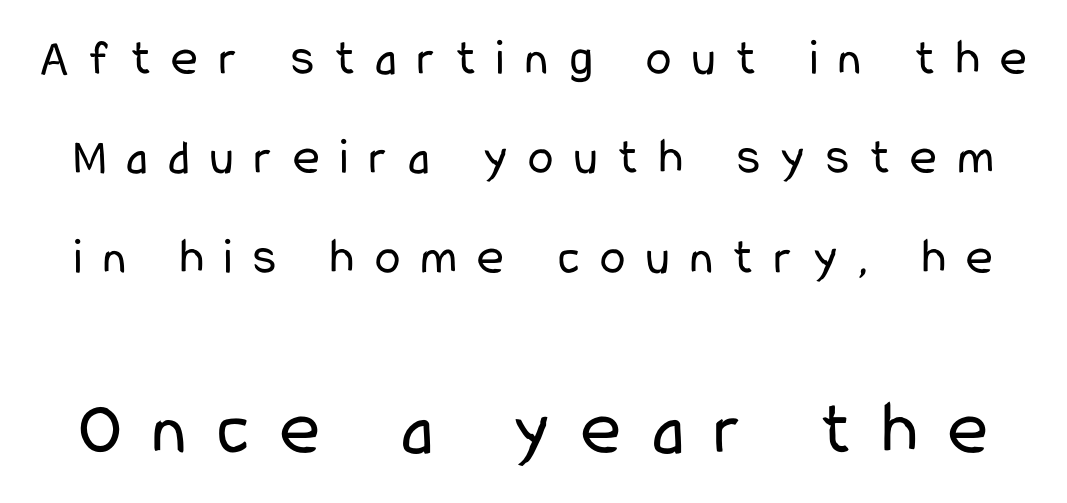
The image shows 76 px regular-weight, condensed sans-serif type, upright; set loose line spacing (1.95x), unusually wide letter spacing (+0.41 em), not underlined; the second (bottom) block is 1.49x larger; low stroke contrast and a medium x-height.
